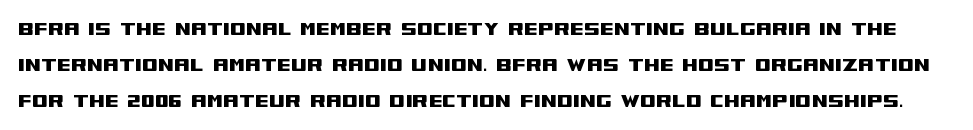
Q: Is the text italic (slanted)? A: No, it is upright.
Q: Is the text underlined? A: No.
Q: Is the spacing between letters normal or unusually wide? A: Normal.
Q: Is the spacing between lines tight, normal or loose? A: Normal.
